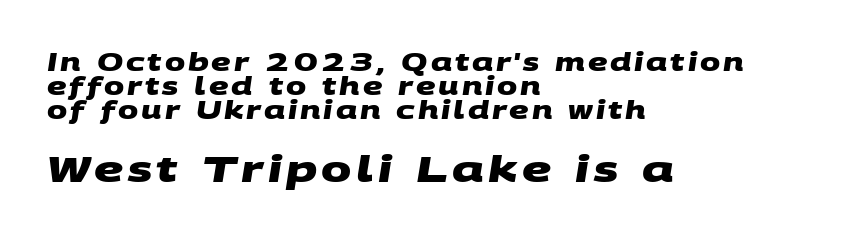
The image shows 36 px heavy, wide sans-serif type; set left-aligned, tight line spacing (0.99x), not underlined; the second (bottom) block is 1.5x larger; medium stroke contrast and a large x-height.
